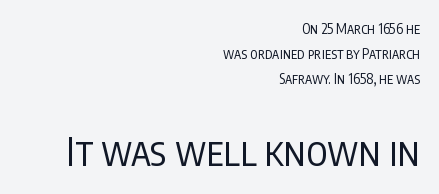
The gaps between neighbouring characters are ordinary and unremarkable. If you squint, the bottom block still reads clearly — it's the larger of the two. The lines are quadded right. Nobody drew a line under any word here.
